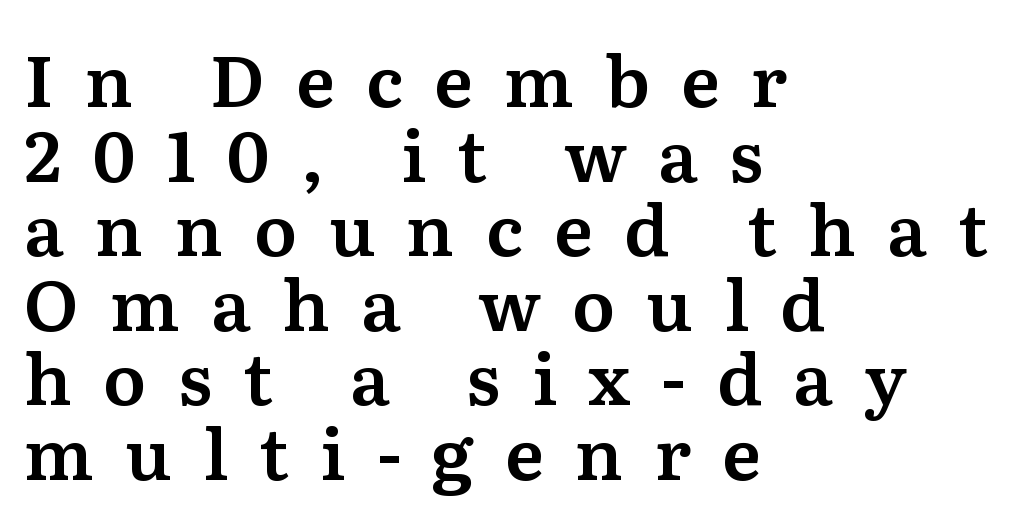
Students, observe: this is what under-led, compact text looks like. Clear beneath every line of the passage. Tall strokes in this sample are plumb rather than angled. Leftover space on each line is placed entirely after the last word. Character widths vary here, with narrow letters taking less room than wide ones.
